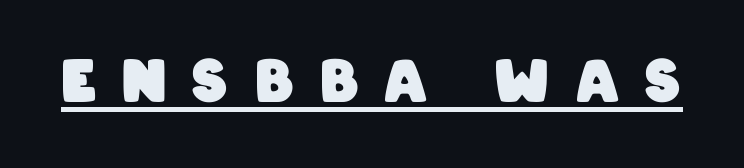
Q: Is the text bold? A: Yes.
Q: Is the typeface a serif or a sans-serif typeface? A: Sans-serif.
Q: Is the text underlined? A: Yes.
Q: Is the spacing between letters normal or unusually wide? A: Unusually wide.
Q: Width (condensed, normal, or wide)? A: Condensed.
Q: Stroke contrast? A: Low.
Q: x-height? A: Large.
Q: Monospaced? A: No.
